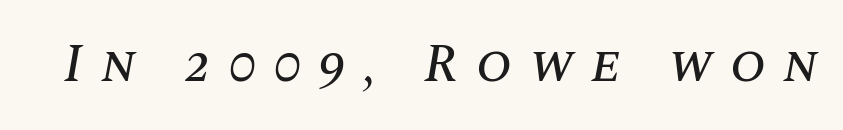
The image shows 53 px text type, italic (leaning right); set unusually wide letter spacing (+0.33 em), not underlined; medium stroke contrast and a large x-height.
